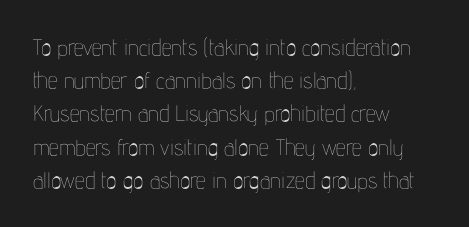
The image shows 22 px text type, upright; set left-aligned, normal line spacing (1.51x), normal letter spacing, not underlined.
